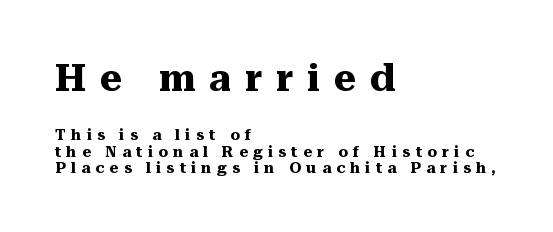
Q: Is the text bold? A: Yes.
Q: Is the text italic (slanted)? A: No, it is upright.
Q: Is the typeface a serif or a sans-serif typeface? A: Serif.
Q: Is the text underlined? A: No.
Q: How is the paragraph aligned? A: Left-aligned.
Q: Is the spacing between letters normal or unusually wide? A: Unusually wide.
Q: Is the spacing between lines tight, normal or loose? A: Tight.
Q: Which block of text is set in a larger size, the first (top) or the second (bottom)? A: The first (top) one.
Q: Width (condensed, normal, or wide)? A: Normal.
Q: Stroke contrast? A: Medium.
Q: x-height? A: Medium.
Q: Monospaced? A: No.
